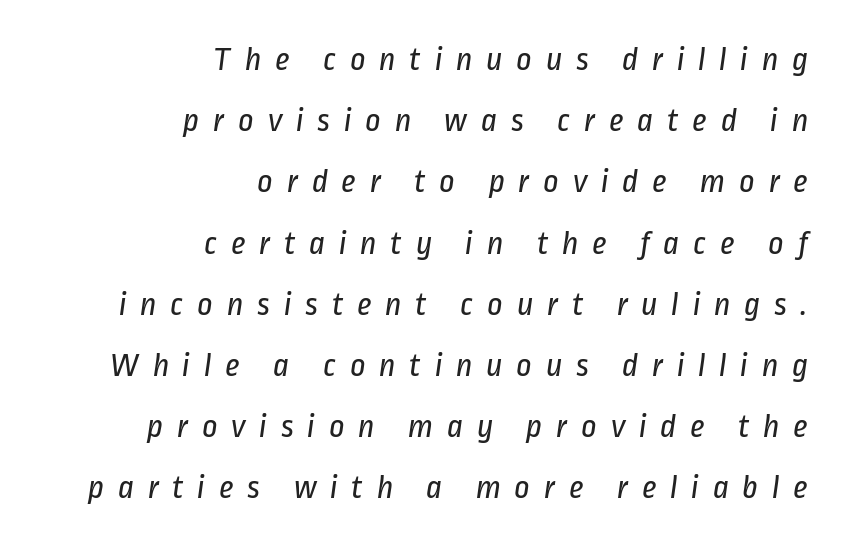
This rendering employs a face without finishing strokes, i.e., a sans-serif. Every row of glyphs terminates at an identical x-position on the right. Words appear elongated and porous because spacing is wide. Descenders hang freely into open space.
